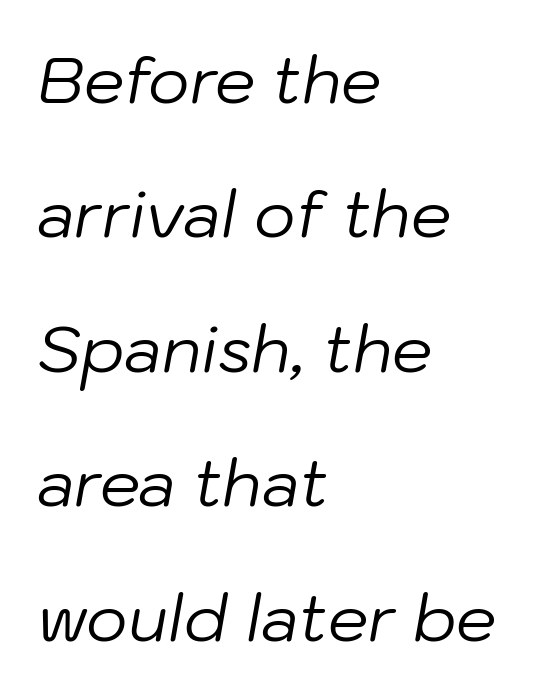
Widely set lines give the paragraph a tall, airy silhouette. Does the lettering tilt? It does — this is italic. No extra ink here — the face is not bold. The foot of each line stays bare and open. Each letter keeps its own natural width here, so spacing adapts to shape.
